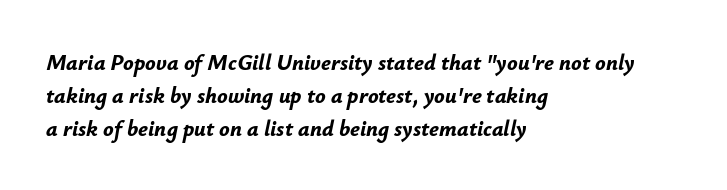
The tracking reads as untouched default to a designer's eye. Heavy-handed strokes throughout: this text is bold. These lines stack with their left ends in a neat column. Is the type slanted? Yes — the strokes lean at a clear angle. The gap between lines stays unmarked.
